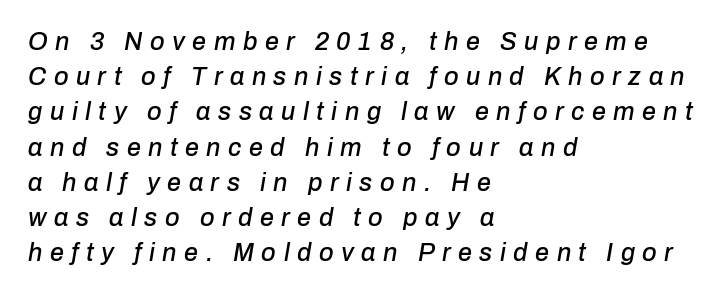
{"italic": "yes", "lean": "right", "slant_degrees": 10, "underline": "no", "align": "left", "line_spacing": "normal", "line_spacing_ratio": 1.41, "letter_spacing": "wide", "letter_spacing_em": 0.3, "glyph_px": 25}
